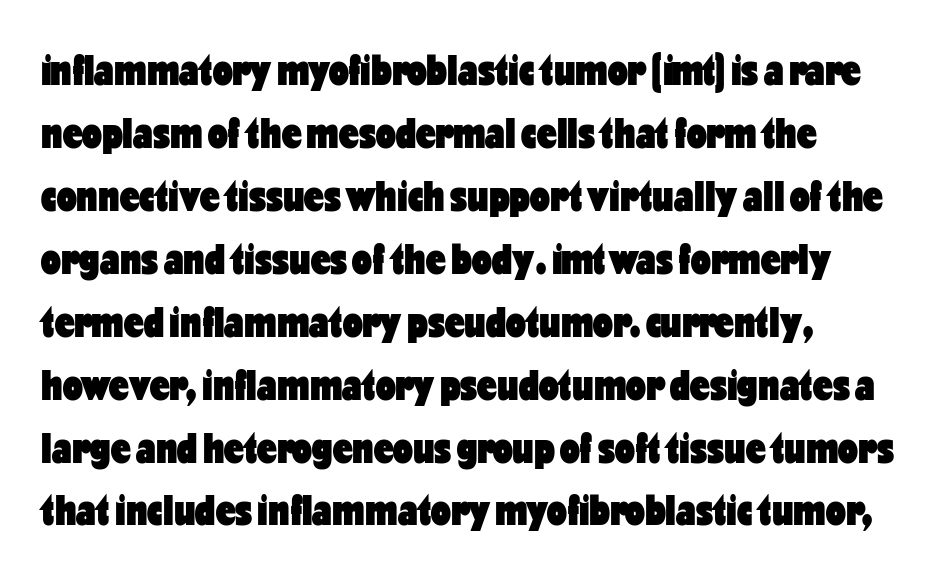
{"serif": "no", "italic": "no", "bold": "yes", "weight": "heavy", "width": "condensed", "stroke_contrast": "low", "x_height": "medium", "monospaced": "no", "underline": "no", "align": "left", "line_spacing": "normal", "line_spacing_ratio": 1.43, "letter_spacing": "normal", "letter_spacing_em": 0.0, "glyph_px": 44}
